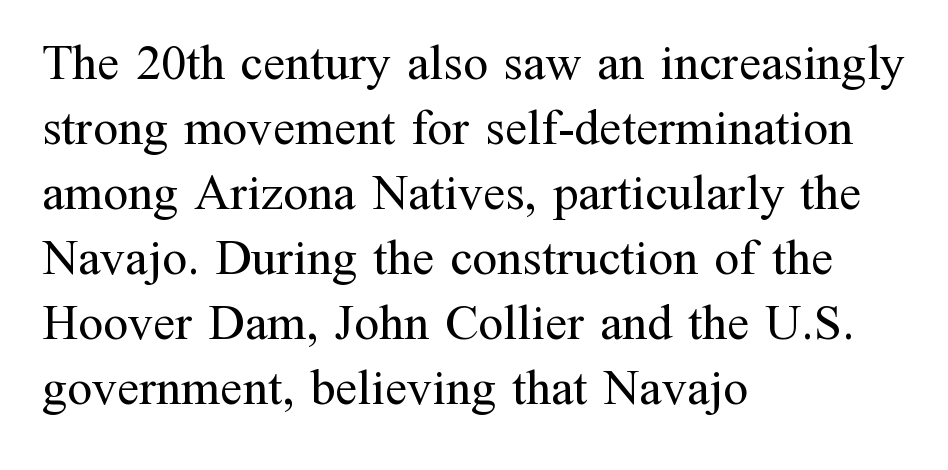
{"serif": "yes", "italic": "no", "bold": "no", "weight": "regular", "width": "normal", "stroke_contrast": "medium", "x_height": "medium", "monospaced": "no", "underline": "no", "align": "left", "line_spacing": "normal", "line_spacing_ratio": 1.3, "letter_spacing": "normal", "letter_spacing_em": 0.0, "glyph_px": 50}
